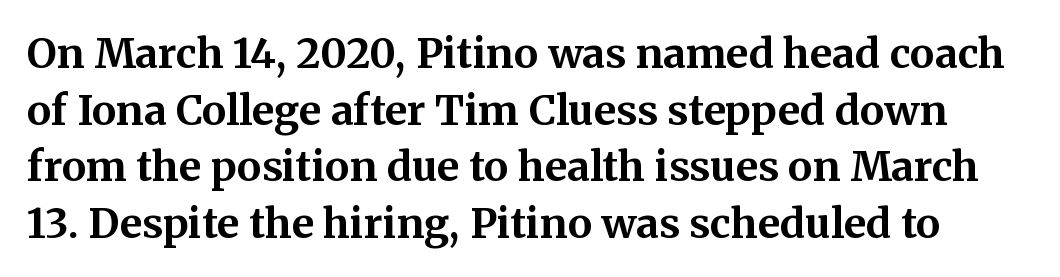
Evenly set lines give the paragraph a standard silhouette. Lines of text with bare space underneath. Upright lettering throughout. What kind of face is this? One with serifs. You could not count columns in this text — the font is proportionally spaced.
